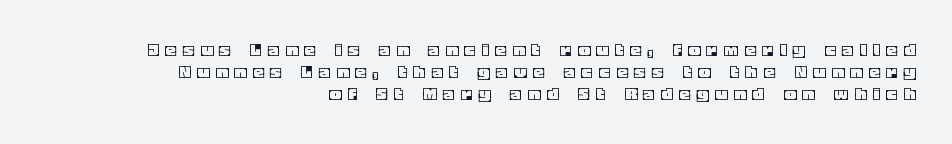
Short and long lines alike share a common ending point at right. You can tell it's not italic because the verticals are truly vertical. Tightly led — the rows are bunched. Substantial extra tracking has been applied to these lines.
